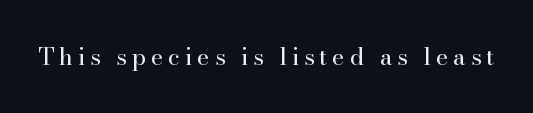
On a weight scale, this lands at 450 or below. Upright lettering throughout. Clear beneath every line of the passage. Display-style spreading of the glyphs; the letterfit is very open.
